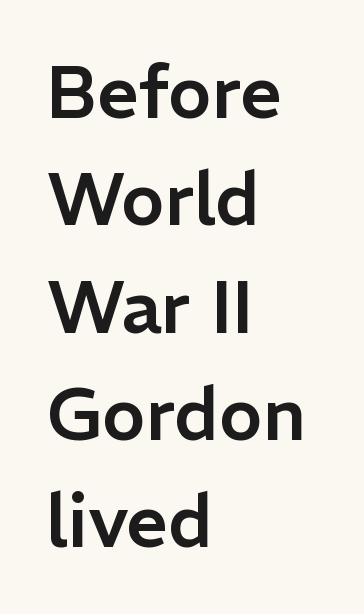
Spacing verdict: proportional, widths tailored to each character. Unlike a traditional serif, this face leaves its strokes unadorned. The vertical gap from one line to the next is medium. This sample uses an upright cut, with every glyph sitting square on the baseline.
